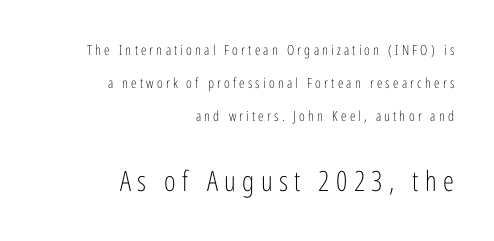
The specimen reads as upright at a glance. Is this a fixed-width face? No — the glyphs have proportional, varying widths. The tracking reads as deliberately expanded to a designer's eye. The rendering shows plain stroke endings on the letterforms — a sans-serif design. Line spacing here is loose.
